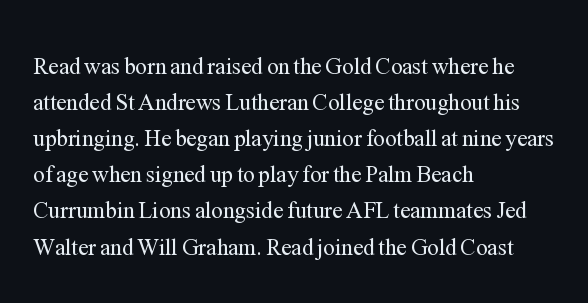
{"italic": "no", "bold": "no", "underline": "no", "align": "left", "line_spacing": "normal", "line_spacing_ratio": 1.57, "letter_spacing": "normal", "letter_spacing_em": 0.0, "glyph_px": 23}
